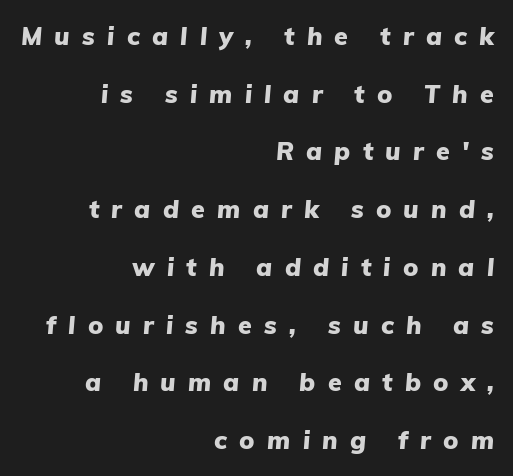
Q: Is the text bold? A: Yes.
Q: Is the text italic (slanted)? A: Yes, it leans right by about 5 degrees.
Q: Is the text underlined? A: No.
Q: How is the paragraph aligned? A: Right-aligned.
Q: Is the spacing between letters normal or unusually wide? A: Unusually wide.
Q: Is the spacing between lines tight, normal or loose? A: Loose.
